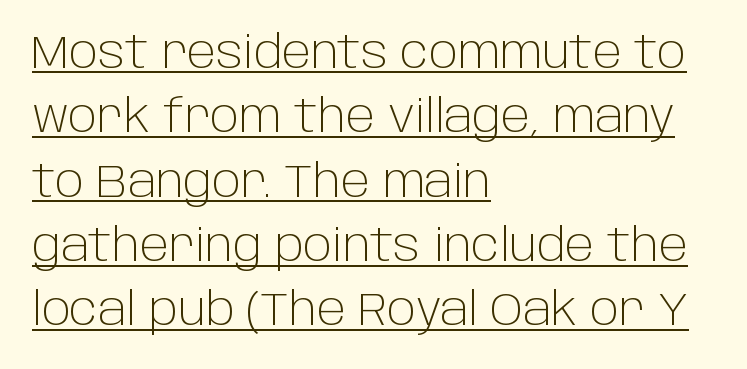
Spacing between characters is what you'd get straight out of the box. This is underlined copy, the kind a proofreader might mark for attention. The font family rendered here belongs to the sans-serif group. The lines sit at an ordinary, default distance from one another. Each stroke keeps to a modest, everyday thickness or less. The text block is weighted toward the left margin, trailing off unevenly rightward.
